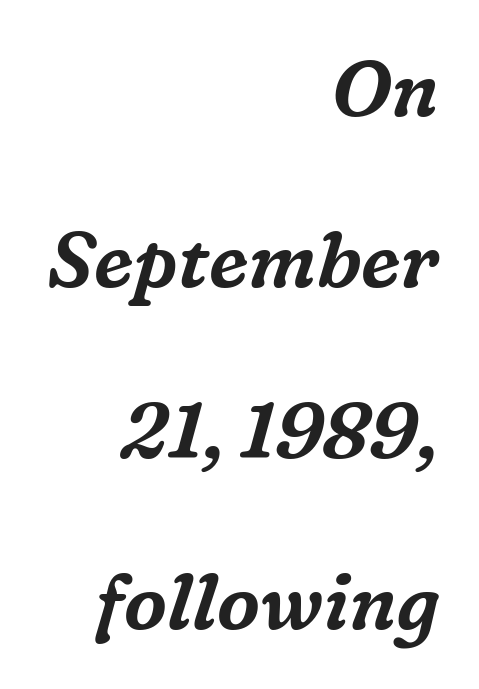
Nobody drew a line under any word here. Honestly, the rows look like they've been pulled way apart. Is this a sans? No — the strokes have serifs. Typeset ragged left — the right edge is the straight one.
